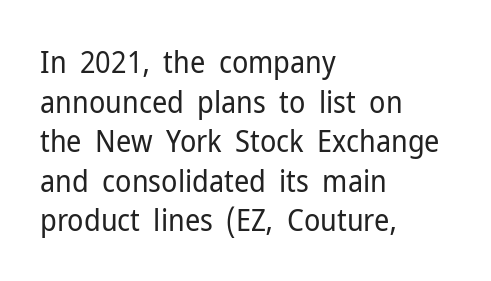
Q: Is the text bold? A: No.
Q: Is the text italic (slanted)? A: No, it is upright.
Q: Is the typeface a serif or a sans-serif typeface? A: Sans-serif.
Q: Is the text underlined? A: No.
Q: How is the paragraph aligned? A: Left-aligned.
Q: Is the spacing between letters normal or unusually wide? A: Normal.
Q: Is the spacing between lines tight, normal or loose? A: Normal.
Q: Width (condensed, normal, or wide)? A: Normal.
Q: Stroke contrast? A: Low.
Q: x-height? A: Medium.
Q: Monospaced? A: No.
